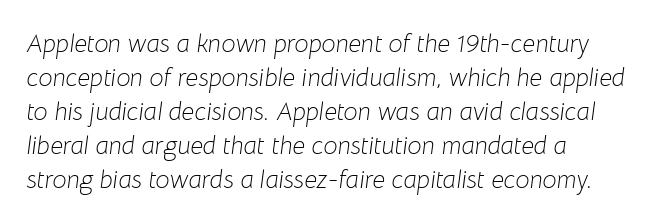
Q: Is the text bold? A: No.
Q: Is the text italic (slanted)? A: Yes, it leans right by about 8 degrees.
Q: Is the text underlined? A: No.
Q: How is the paragraph aligned? A: Left-aligned.
Q: Is the spacing between letters normal or unusually wide? A: Normal.
Q: Is the spacing between lines tight, normal or loose? A: Normal.
